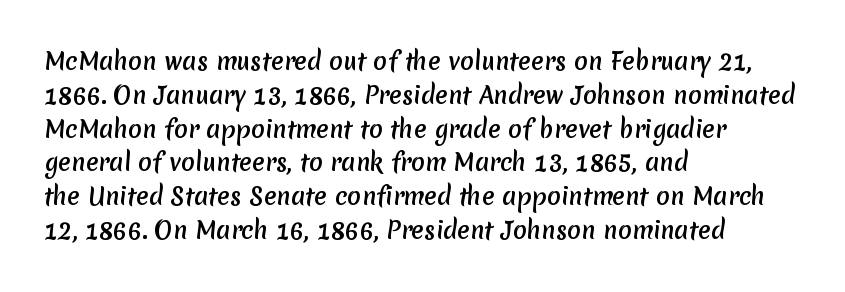
These lines are set flush left with a ragged right edge. The baseline area is clear. If you measured baseline to baseline, you'd find a middling distance. Observe the ordinary spacing: letters are neighbours, not strangers.
